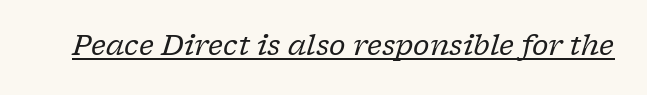
Q: Is the text bold? A: No.
Q: Is the text italic (slanted)? A: Yes, it leans right by about 17 degrees.
Q: Is the typeface a serif or a sans-serif typeface? A: Serif.
Q: Is the text underlined? A: Yes.
Q: Is the spacing between letters normal or unusually wide? A: Normal.
Q: Width (condensed, normal, or wide)? A: Normal.
Q: Stroke contrast? A: Low.
Q: x-height? A: Medium.
Q: Monospaced? A: No.
